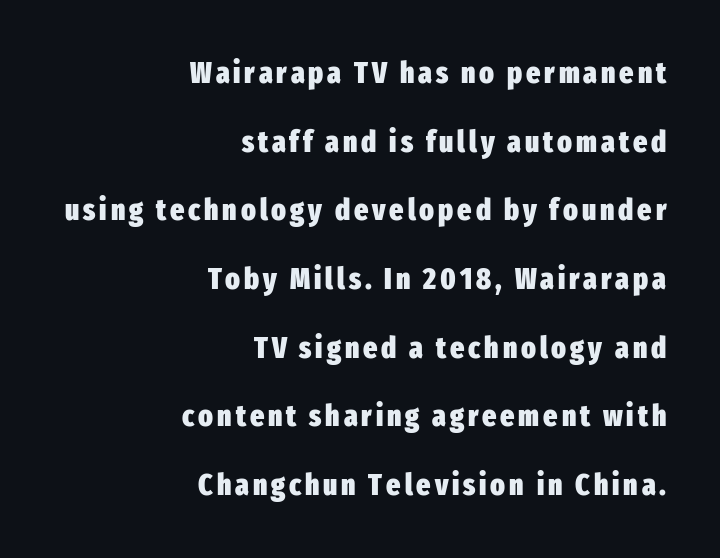
Notice how thick the strokes are: this is what a full bold looks like. Plain, unruled lines of type. The space between consecutive lines is lavish. The rendering anchors every line to the right-hand side.
